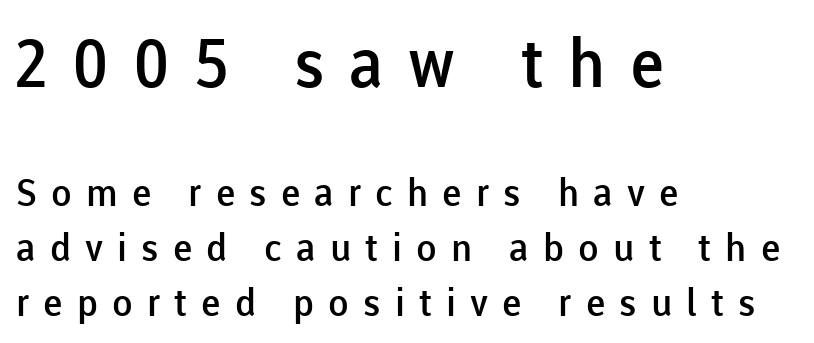
The text was rendered using a sans face with plain stroke endings. The rendering anchors every line to the left-hand side. Bare-footed words on every line. Students, observe: this is what conventionally led text looks like. The initial chunk of copy outweighs the following chunk in type size.
